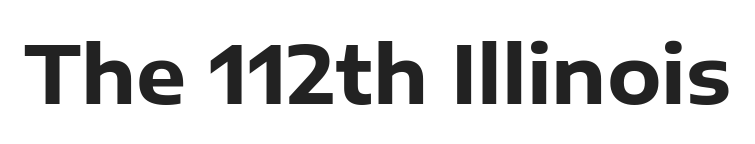
Q: Is the text bold? A: Yes.
Q: Is the text italic (slanted)? A: No, it is upright.
Q: Is the typeface a serif or a sans-serif typeface? A: Sans-serif.
Q: Is the text underlined? A: No.
Q: Is the spacing between letters normal or unusually wide? A: Normal.
Q: Width (condensed, normal, or wide)? A: Normal.
Q: Stroke contrast? A: Low.
Q: x-height? A: Medium.
Q: Monospaced? A: No.
